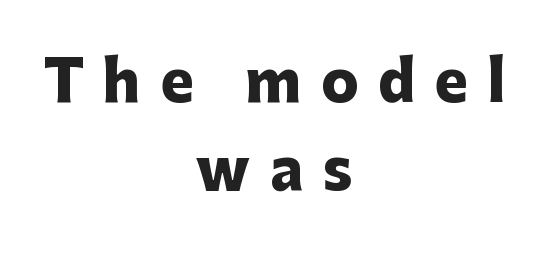
This sample is center-justified, so both line endings float freely. The tracking jumps out immediately: characters are airy and widely separated. The face used here is proportionally spaced, like ordinary book or web type. The zone under the glyphs is completely vacant. The line-height multiplier appears to be the usual default. It's the straight-up-and-down kind of type.
